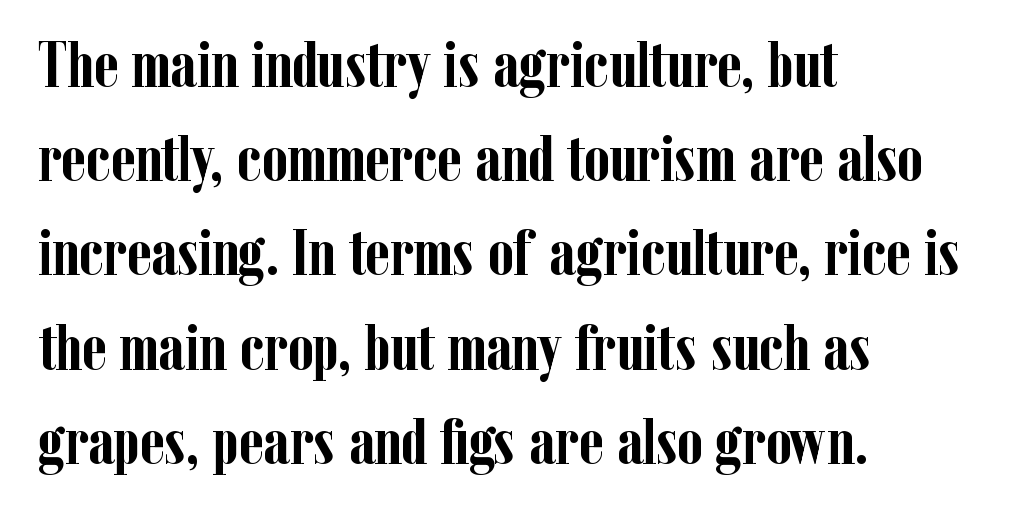
Q: Is the text bold? A: Yes.
Q: Is the text italic (slanted)? A: No, it is upright.
Q: Is the typeface a serif or a sans-serif typeface? A: Serif.
Q: Is the text underlined? A: No.
Q: How is the paragraph aligned? A: Left-aligned.
Q: Is the spacing between letters normal or unusually wide? A: Normal.
Q: Is the spacing between lines tight, normal or loose? A: Normal.
Q: Width (condensed, normal, or wide)? A: Condensed.
Q: Stroke contrast? A: Low.
Q: x-height? A: Medium.
Q: Monospaced? A: No.
